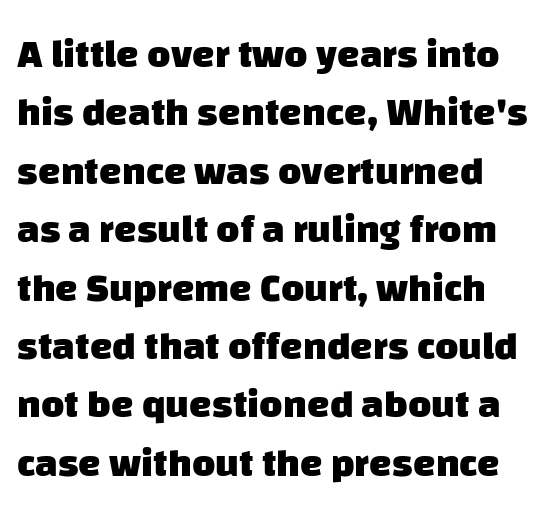
{"serif": "no", "bold": "yes", "weight": "heavy", "width": "normal", "stroke_contrast": "low", "x_height": "large", "monospaced": "no", "underline": "no", "line_spacing": "normal", "line_spacing_ratio": 1.46, "letter_spacing": "normal", "letter_spacing_em": 0.0, "glyph_px": 40}
